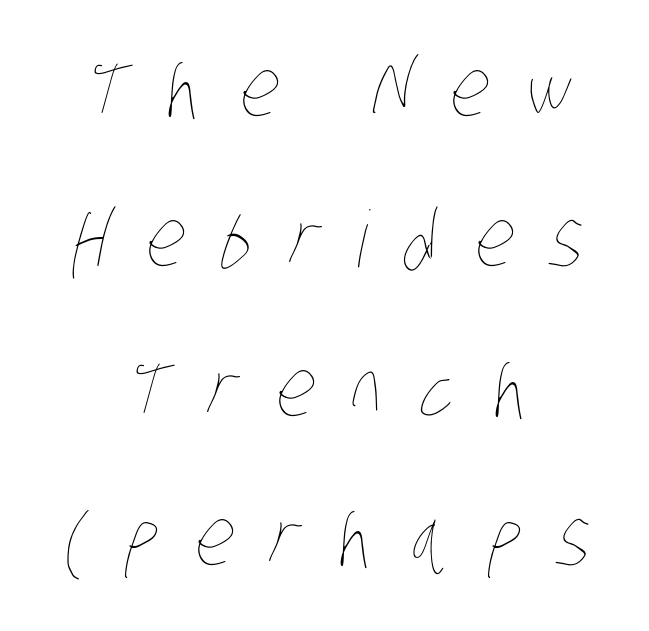
{"bold": "no", "weight": "thin", "width": "condensed", "stroke_contrast": "low", "x_height": "large", "monospaced": "no", "underline": "no", "align": "center", "line_spacing": "loose", "line_spacing_ratio": 1.92, "letter_spacing": "wide", "letter_spacing_em": 0.48, "glyph_px": 78}
